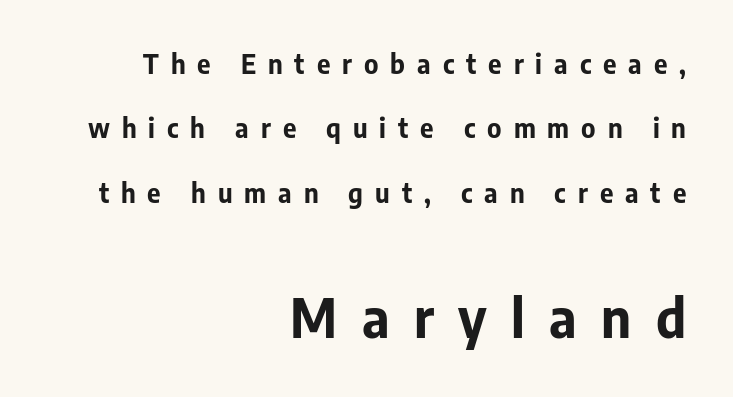
Look at the stroke-to-counter ratio: heavy, a bold. All the whitespace from short lines collects on the left. Nothing sits at the stroke ends, so this counts as sans-serif. Rows of type keep a wide berth in the vertical direction.
